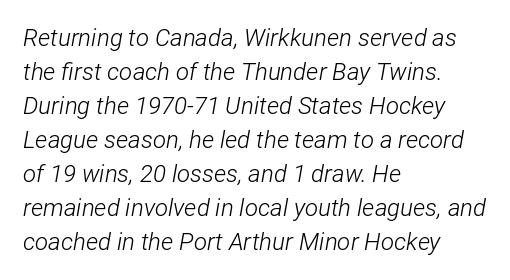
These lines stack with their left ends in a neat column. Default kerning and tracking; the words read as compact shapes. The space between consecutive lines is moderate. Underline: absent. The passage shown is not bold in any degree. Rendered with sloped, italic letterforms.
